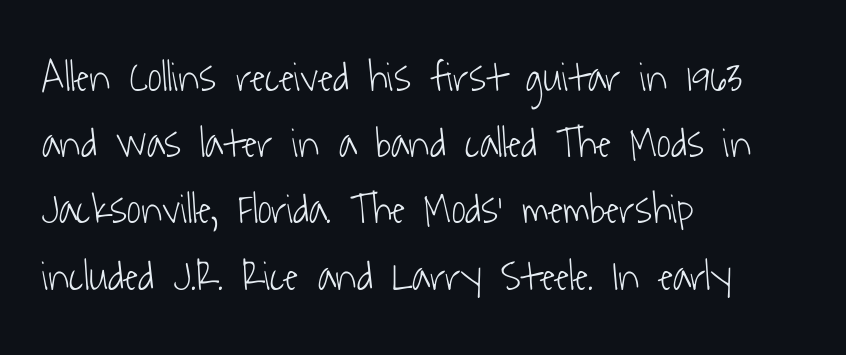
{"serif": "no", "bold": "no", "weight": "light", "width": "condensed", "stroke_contrast": "low", "x_height": "medium", "monospaced": "no", "underline": "no", "align": "left", "line_spacing": "normal", "line_spacing_ratio": 1.54, "letter_spacing": "normal", "letter_spacing_em": 0.0, "glyph_px": 43}
